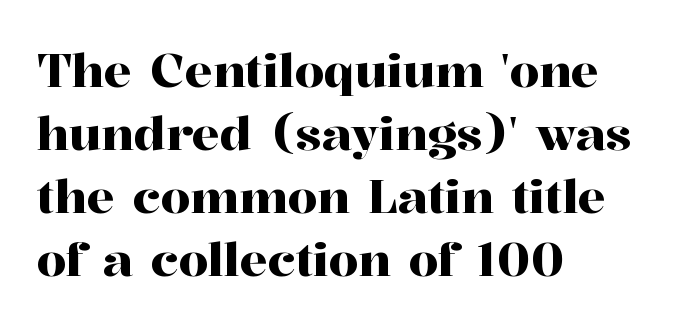
Q: Is the text italic (slanted)? A: No, it is upright.
Q: Is the typeface a serif or a sans-serif typeface? A: Serif.
Q: Is the text underlined? A: No.
Q: How is the paragraph aligned? A: Left-aligned.
Q: Is the spacing between letters normal or unusually wide? A: Normal.
Q: Is the spacing between lines tight, normal or loose? A: Normal.
Q: Width (condensed, normal, or wide)? A: Normal.
Q: Stroke contrast? A: High.
Q: x-height? A: Medium.
Q: Monospaced? A: No.
